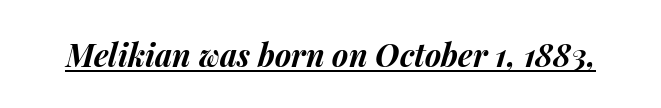
You could call the tracking neutral — neither tight nor loose. Observe the lean: these are italic letterforms. The glyphs are accompanied by a horizontal stroke just below them. Students, this is bold: see how much ink each stroke carries. Each letter keeps its own natural width here, so spacing adapts to shape.
